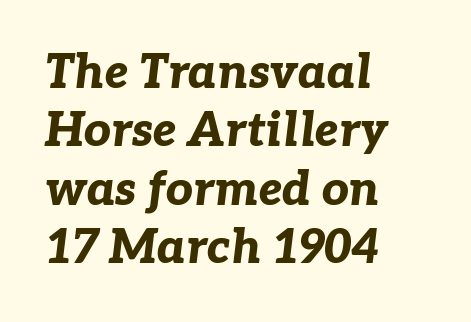
{"italic": "yes", "lean": "right", "slant_degrees": 7, "bold": "yes", "weight": "bold", "width": "normal", "stroke_contrast": "low", "x_height": "medium", "monospaced": "no", "underline": "no", "align": "left", "line_spacing_ratio": 1.24, "letter_spacing": "normal", "letter_spacing_em": 0.0, "glyph_px": 47}
